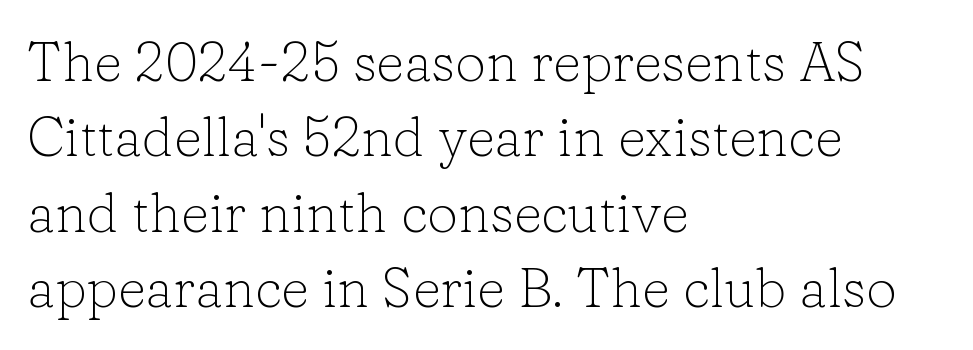
Compared with typical body copy, the letter spacing here is the same. Quick note: underline off. Counters stay open thanks to moderate or lighter strokes. Italic: no, the glyphs are upright roman.
